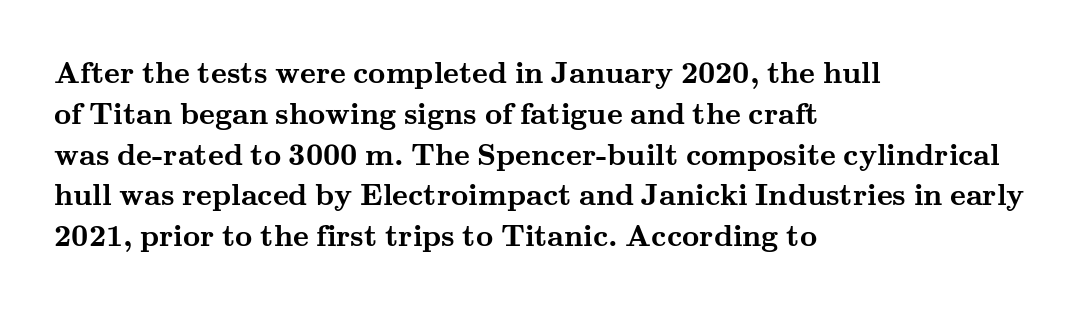
Q: Is the text bold? A: Yes.
Q: Is the text italic (slanted)? A: No, it is upright.
Q: Is the typeface a serif or a sans-serif typeface? A: Serif.
Q: Is the text underlined? A: No.
Q: How is the paragraph aligned? A: Left-aligned.
Q: Is the spacing between letters normal or unusually wide? A: Normal.
Q: Is the spacing between lines tight, normal or loose? A: Normal.
Q: Width (condensed, normal, or wide)? A: Wide.
Q: Stroke contrast? A: Medium.
Q: x-height? A: Small.
Q: Monospaced? A: No.
